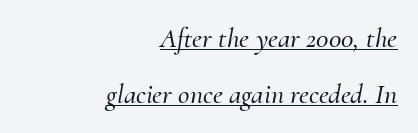
The image shows 28 px serif type, italic (leaning right); set right-aligned, loose line spacing (2.0x), normal letter spacing, underlined; medium stroke contrast and a small x-height.
